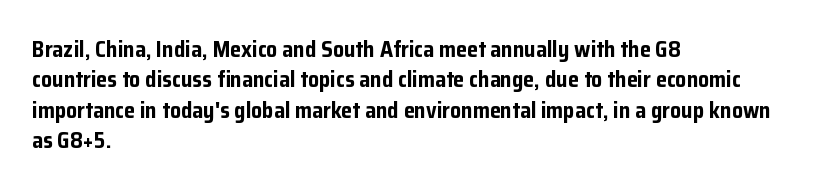
Q: Is the text bold? A: Yes.
Q: Is the text italic (slanted)? A: No, it is upright.
Q: Is the text underlined? A: No.
Q: How is the paragraph aligned? A: Left-aligned.
Q: Is the spacing between letters normal or unusually wide? A: Normal.
Q: Is the spacing between lines tight, normal or loose? A: Normal.
